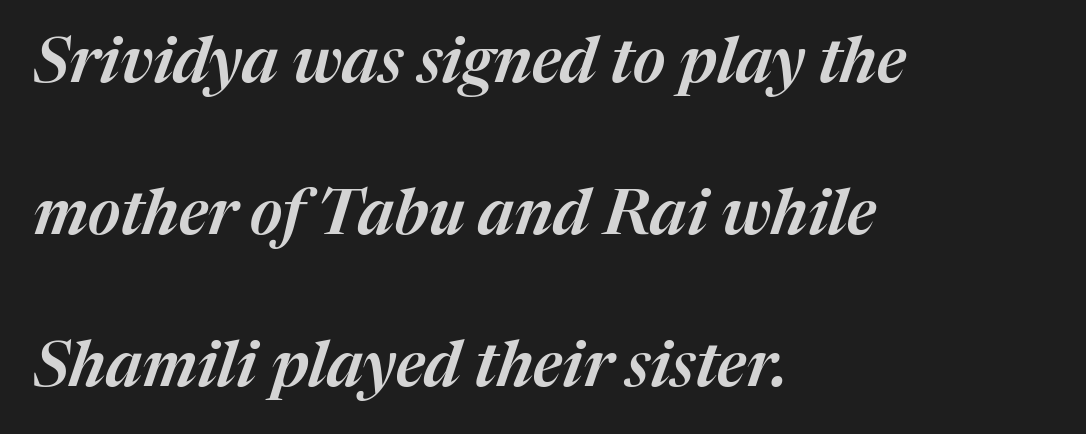
The image shows 63 px text type, italic (leaning right); set left-aligned, loose line spacing (2.41x), normal letter spacing, not underlined; medium stroke contrast and a medium x-height.
